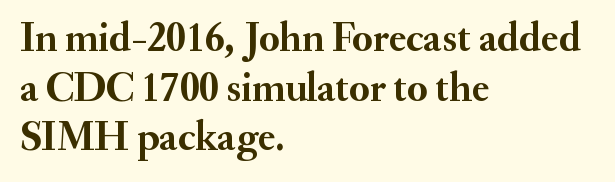
Q: Is the text bold? A: Yes.
Q: Is the text italic (slanted)? A: No, it is upright.
Q: Is the typeface a serif or a sans-serif typeface? A: Serif.
Q: Is the text underlined? A: No.
Q: How is the paragraph aligned? A: Left-aligned.
Q: Is the spacing between letters normal or unusually wide? A: Normal.
Q: Width (condensed, normal, or wide)? A: Normal.
Q: Stroke contrast? A: Medium.
Q: x-height? A: Small.
Q: Monospaced? A: No.
